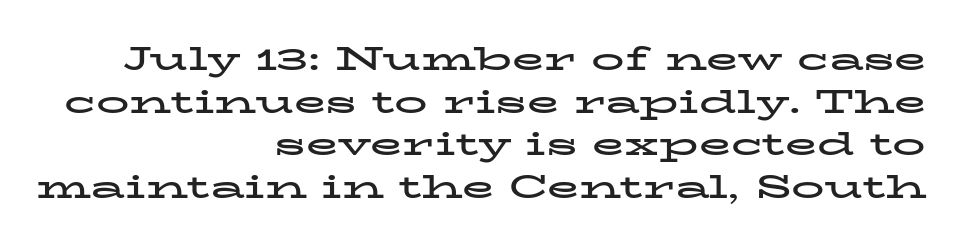
Q: Is the text bold? A: Yes.
Q: Is the text italic (slanted)? A: No, it is upright.
Q: Is the typeface a serif or a sans-serif typeface? A: Serif.
Q: Is the text underlined? A: No.
Q: How is the paragraph aligned? A: Right-aligned.
Q: Is the spacing between letters normal or unusually wide? A: Normal.
Q: Is the spacing between lines tight, normal or loose? A: Normal.
Q: Width (condensed, normal, or wide)? A: Wide.
Q: Stroke contrast? A: Low.
Q: x-height? A: Medium.
Q: Monospaced? A: No.
